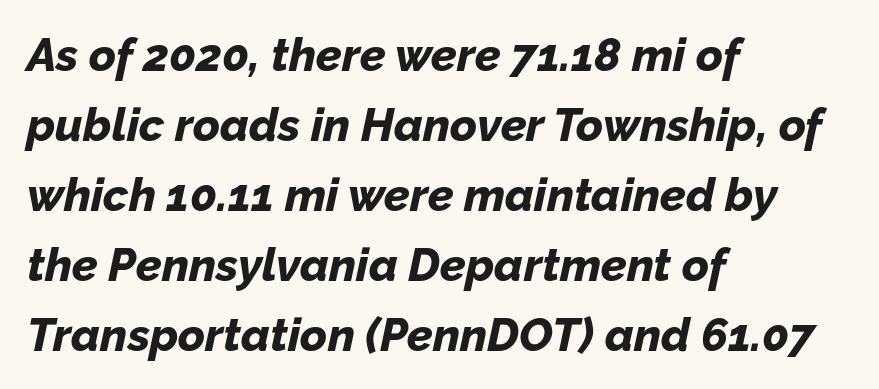
The whole block is typeset with a tilt. Look at the stroke-to-counter ratio: heavy, a bold. A typesetter would call this proportional, since set widths differ per character. Default kerning and tracking; the words read as compact shapes.
